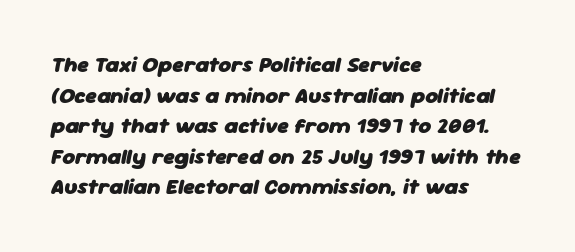
Q: Is the text bold? A: Yes.
Q: Is the text italic (slanted)? A: Yes, it leans right by about 11 degrees.
Q: Is the text underlined? A: No.
Q: How is the paragraph aligned? A: Left-aligned.
Q: Is the spacing between letters normal or unusually wide? A: Normal.
Q: Is the spacing between lines tight, normal or loose? A: Normal.
